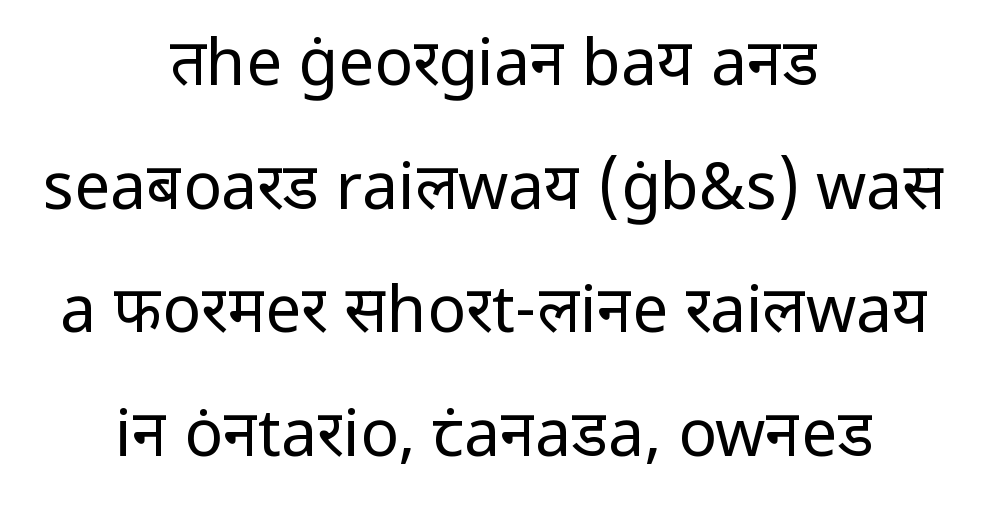
Q: Is the text bold? A: No.
Q: Is the text italic (slanted)? A: No, it is upright.
Q: Is the typeface a serif or a sans-serif typeface? A: Sans-serif.
Q: Is the text underlined? A: No.
Q: How is the paragraph aligned? A: Centered.
Q: Is the spacing between letters normal or unusually wide? A: Normal.
Q: Is the spacing between lines tight, normal or loose? A: Loose.
Q: Width (condensed, normal, or wide)? A: Normal.
Q: Stroke contrast? A: Low.
Q: x-height? A: Medium.
Q: Monospaced? A: No.
